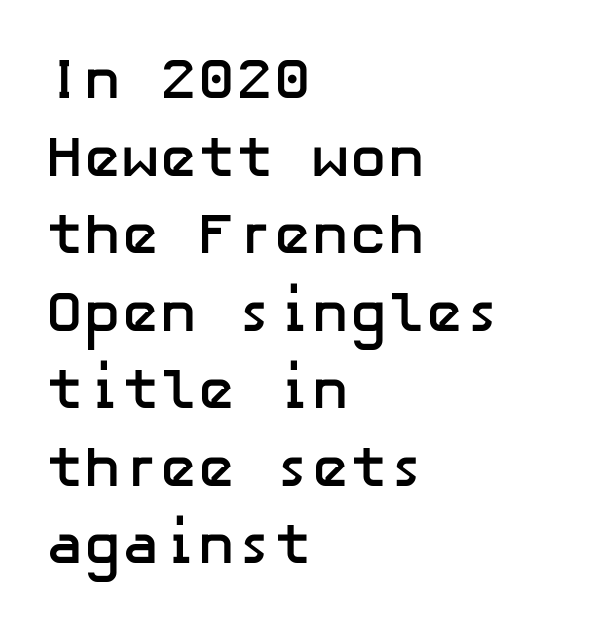
Q: Is the text bold? A: Yes.
Q: Is the text italic (slanted)? A: No, it is upright.
Q: Is the typeface a serif or a sans-serif typeface? A: Sans-serif.
Q: Is the text underlined? A: No.
Q: How is the paragraph aligned? A: Left-aligned.
Q: Is the spacing between letters normal or unusually wide? A: Normal.
Q: Is the spacing between lines tight, normal or loose? A: Normal.
Q: Width (condensed, normal, or wide)? A: Normal.
Q: Stroke contrast? A: Low.
Q: x-height? A: Medium.
